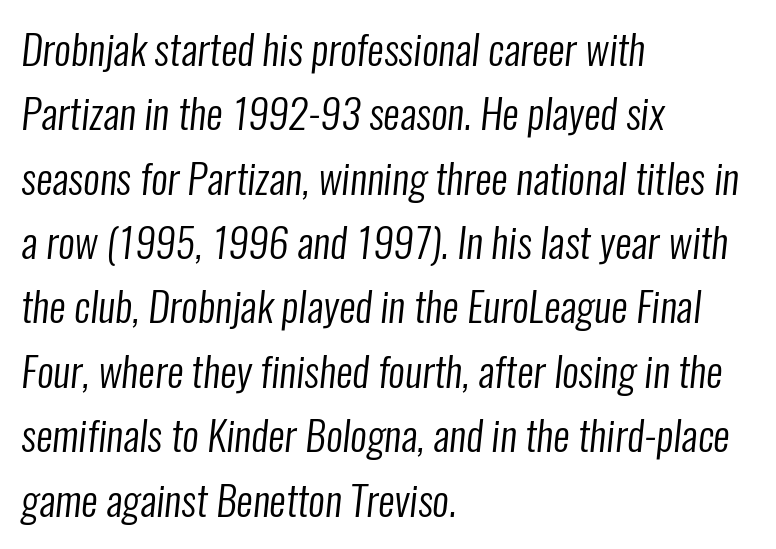
Q: Is the text bold? A: No.
Q: Is the typeface a serif or a sans-serif typeface? A: Sans-serif.
Q: Is the text underlined? A: No.
Q: How is the paragraph aligned? A: Left-aligned.
Q: Is the spacing between letters normal or unusually wide? A: Normal.
Q: Is the spacing between lines tight, normal or loose? A: Normal.
Q: Width (condensed, normal, or wide)? A: Condensed.
Q: Stroke contrast? A: Low.
Q: x-height? A: Medium.
Q: Monospaced? A: No.
